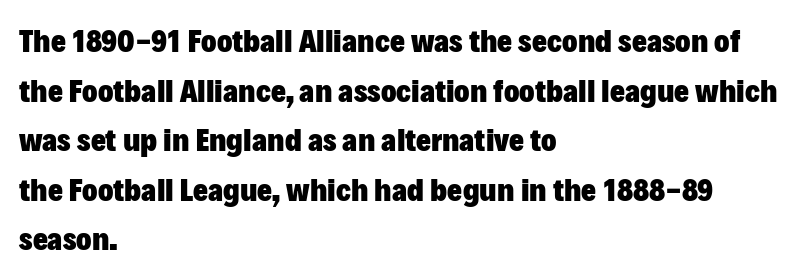
Is this a fixed-width face? No — the glyphs have proportional, varying widths. Typographic density is high because the face is bold. Words appear dense and cohesive because spacing is normal. If you measured baseline to baseline, you'd find a middling distance. In terms of posture, this sample is upright.
